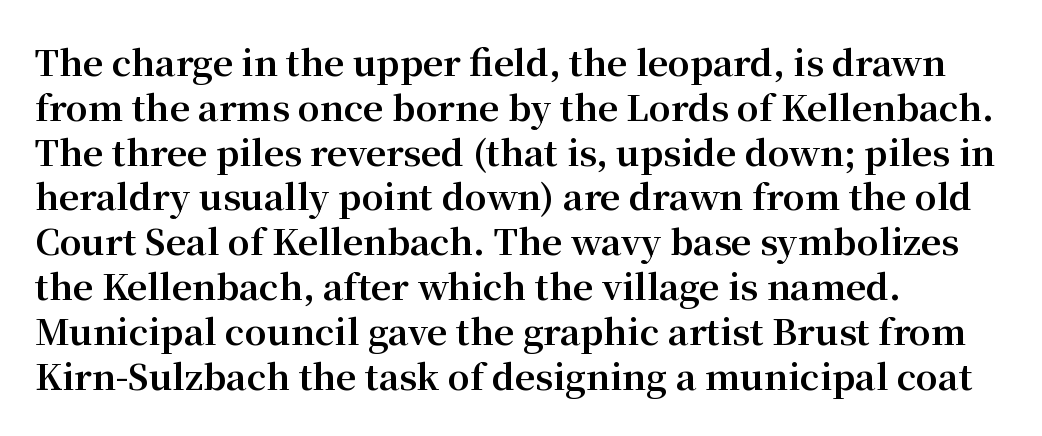
The image shows 35 px bold serif type, upright; set left-aligned, normal line spacing (1.28x), normal letter spacing, not underlined; medium stroke contrast and a medium x-height.
